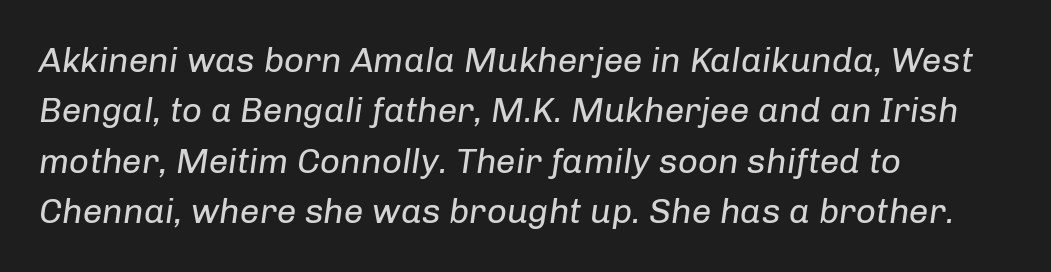
Q: Is the text bold? A: No.
Q: Is the text italic (slanted)? A: Yes, it leans right by about 8 degrees.
Q: Is the text underlined? A: No.
Q: How is the paragraph aligned? A: Left-aligned.
Q: Is the spacing between letters normal or unusually wide? A: Normal.
Q: Is the spacing between lines tight, normal or loose? A: Normal.
Q: Width (condensed, normal, or wide)? A: Normal.
Q: Stroke contrast? A: Low.
Q: x-height? A: Medium.
Q: Monospaced? A: No.
